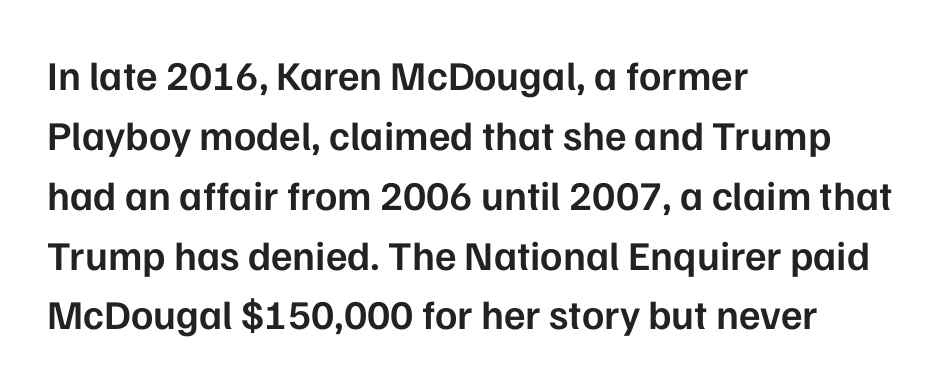
Q: Is the text bold? A: Semi-bold.
Q: Is the text italic (slanted)? A: No, it is upright.
Q: Is the typeface a serif or a sans-serif typeface? A: Sans-serif.
Q: Is the text underlined? A: No.
Q: How is the paragraph aligned? A: Left-aligned.
Q: Is the spacing between letters normal or unusually wide? A: Normal.
Q: Is the spacing between lines tight, normal or loose? A: Normal.
Q: Width (condensed, normal, or wide)? A: Normal.
Q: Stroke contrast? A: Low.
Q: x-height? A: Medium.
Q: Monospaced? A: No.
